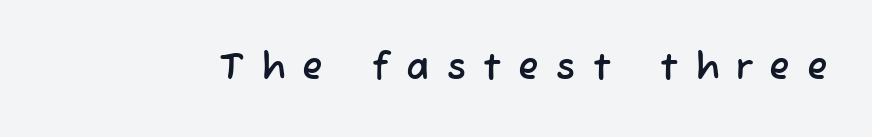
Beneath every word, the page is bare. Spacing between characters has been opened up far beyond the box default. Examine the stroke ends and you'll find no serifs. A typesetter would call this proportional, since set widths differ per character.
